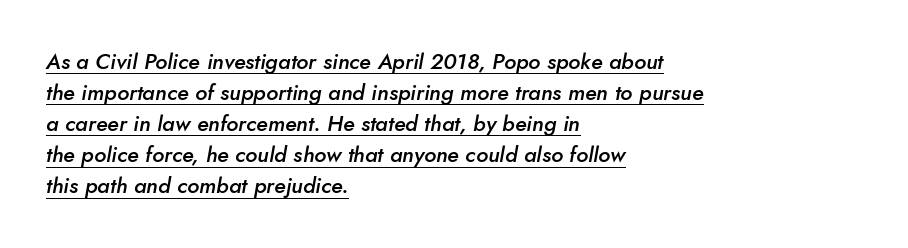
{"italic": "yes", "lean": "right", "slant_degrees": 10, "bold": "semi", "underline": "yes", "align": "left", "line_spacing": "normal", "line_spacing_ratio": 1.41, "letter_spacing": "normal", "letter_spacing_em": 0.0, "glyph_px": 22}
